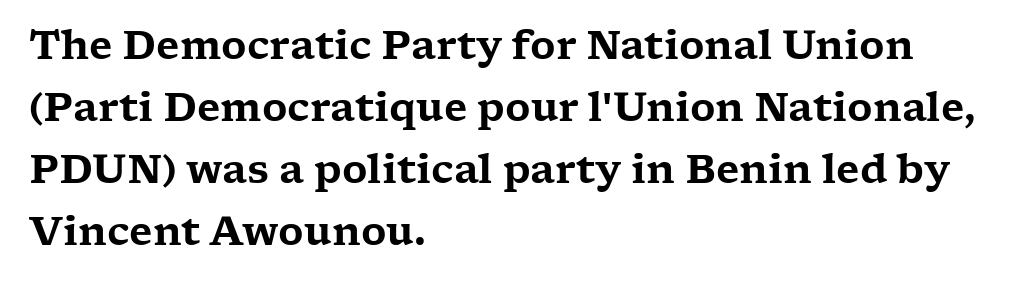
{"serif": "yes", "italic": "no", "width": "wide", "stroke_contrast": "low", "x_height": "medium", "monospaced": "no", "underline": "no", "align": "left", "line_spacing": "normal", "line_spacing_ratio": 1.59, "letter_spacing": "normal", "letter_spacing_em": 0.0, "glyph_px": 39}
